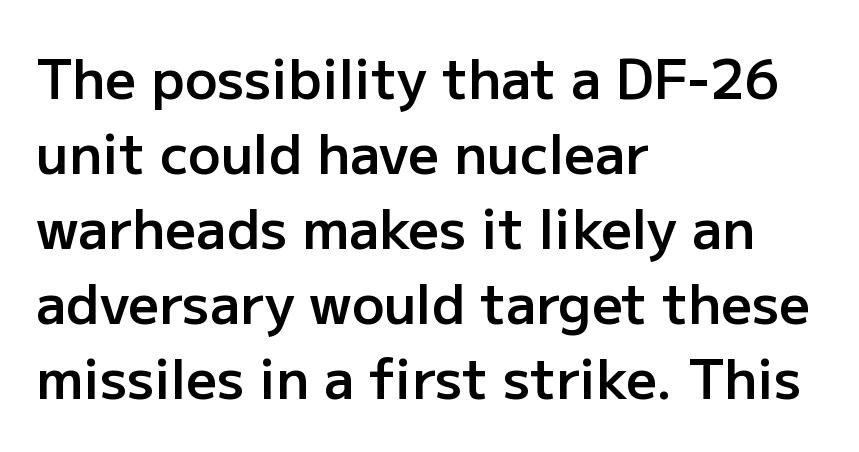
Designer's note — italics off, roman on. This block has exactly the height ordinary leading produces. The characters display no serif detailing; their extremities are plain. Descenders are the only things crossing below the line. These lines carry some extra weight — a demibold, not a full bold. A typesetter would call this zero additional tracking.
